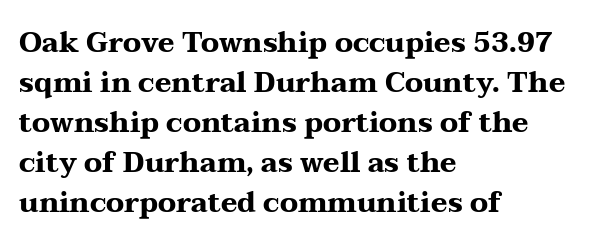
{"serif": "yes", "italic": "no", "bold": "yes", "weight": "heavy", "width": "wide", "stroke_contrast": "medium", "x_height": "medium", "monospaced": "no", "underline": "no", "align": "left", "line_spacing": "normal", "line_spacing_ratio": 1.43, "letter_spacing": "normal", "letter_spacing_em": 0.0, "glyph_px": 28}
